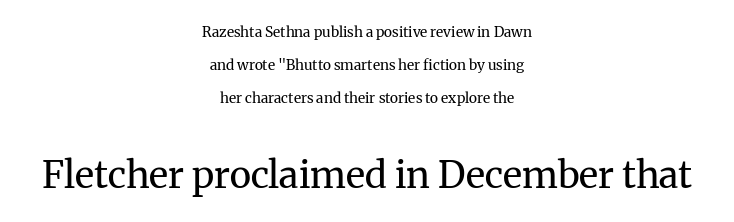
No extra tracking has been applied to these lines. Letterform terminals end in serifs throughout the passage. A bare baseline throughout the passage. These glyphs show unthickened strokes, regular width or finer. The rendering uses a large line-height, opening up the rows. Scale increases going downward across the two blocks.
